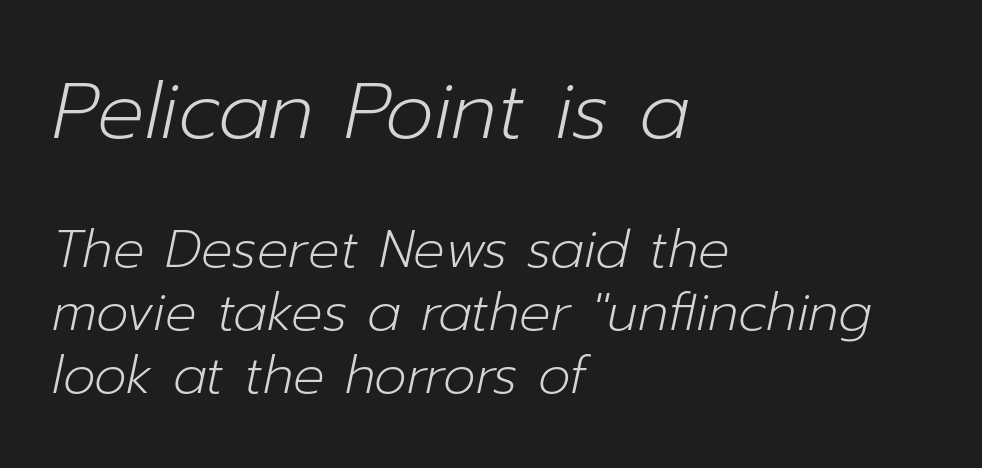
Q: Is the text bold? A: No.
Q: Is the text italic (slanted)? A: Yes, it leans right by about 12 degrees.
Q: Is the text underlined? A: No.
Q: How is the paragraph aligned? A: Left-aligned.
Q: Is the spacing between letters normal or unusually wide? A: Normal.
Q: Which block of text is set in a larger size, the first (top) or the second (bottom)? A: The first (top) one.
Q: Width (condensed, normal, or wide)? A: Normal.
Q: Stroke contrast? A: Low.
Q: x-height? A: Medium.
Q: Monospaced? A: No.
